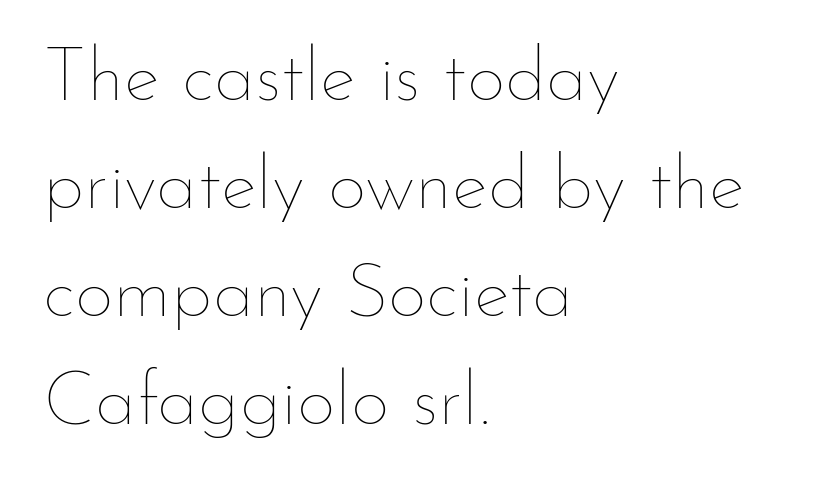
Q: Is the text bold? A: No.
Q: Is the text italic (slanted)? A: No, it is upright.
Q: Is the text underlined? A: No.
Q: How is the paragraph aligned? A: Left-aligned.
Q: Is the spacing between letters normal or unusually wide? A: Normal.
Q: Is the spacing between lines tight, normal or loose? A: Normal.
Q: Width (condensed, normal, or wide)? A: Normal.
Q: Stroke contrast? A: Low.
Q: x-height? A: Small.
Q: Monospaced? A: No.
